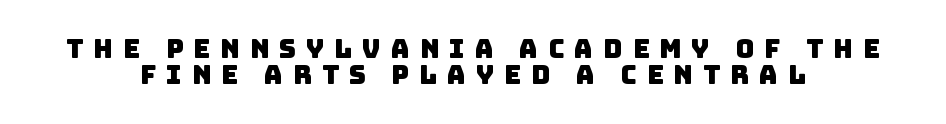
The image shows 26 px text type; set centered, tight line spacing (1.01x), unusually wide letter spacing (+0.38 em), not underlined.
